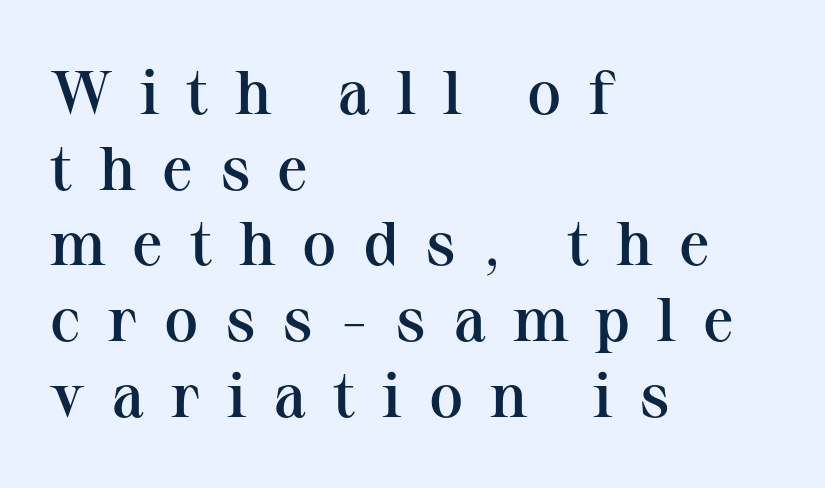
The glyphs have the mass of a demibold cut, below bold. Varying glyph widths throughout — classic text-font behaviour. The font's upright variant was chosen for this text. Someone cranked the tracking dial way up on this one.
